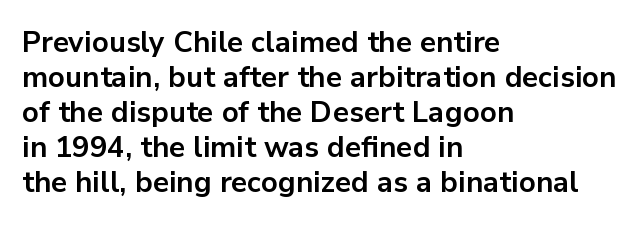
The image shows 29 px bold sans-serif type, upright; set left-aligned, line spacing 1.21x, normal letter spacing, not underlined; low stroke contrast and a medium x-height.
